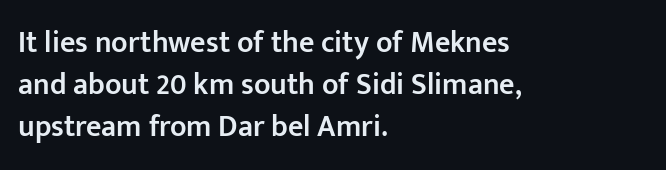
Q: Is the text bold? A: Semi-bold.
Q: Is the text italic (slanted)? A: No, it is upright.
Q: Is the typeface a serif or a sans-serif typeface? A: Sans-serif.
Q: Is the text underlined? A: No.
Q: How is the paragraph aligned? A: Left-aligned.
Q: Is the spacing between letters normal or unusually wide? A: Normal.
Q: Is the spacing between lines tight, normal or loose? A: Normal.
Q: Width (condensed, normal, or wide)? A: Normal.
Q: Stroke contrast? A: Low.
Q: x-height? A: Medium.
Q: Monospaced? A: No.
